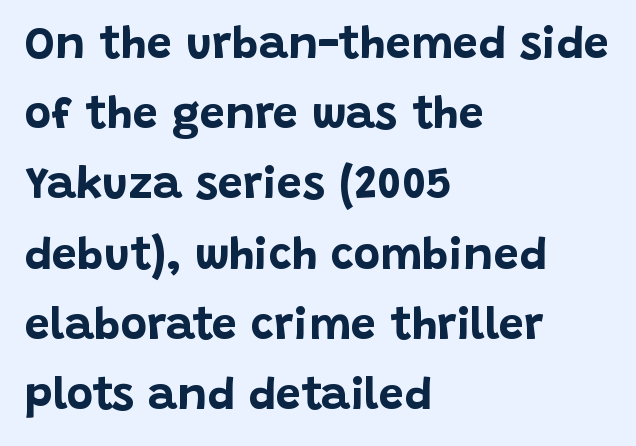
A typesetter would label this face a sans. As a designer I'd log this as weight 700, bold. Does the lettering tilt? It doesn't — this is upright. In CSS terms this would be text-align: left. Do the characters align in a grid? No, the font is proportional.
